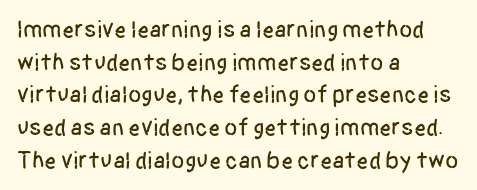
The image shows 24 px text type, upright; set left-aligned, normal line spacing (1.36x), normal letter spacing, not underlined.
